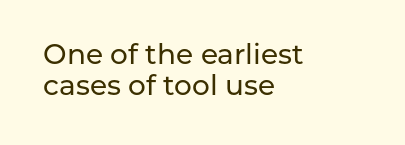
Do the characters align in a grid? No, the font is proportional. Compared with typical paragraphs, the rows here are closer together. Line starts are locked; line ends wander. The letters stand upright; this is a roman face. The face used here is rendered with its standard letterfit. The passage shown is typeset with a sans-serif family.
